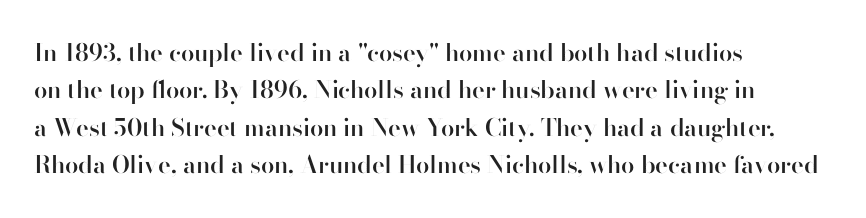
{"italic": "no", "bold": "semi", "underline": "no", "align": "left", "line_spacing": "normal", "line_spacing_ratio": 1.56, "letter_spacing": "normal", "letter_spacing_em": 0.0, "glyph_px": 24}
